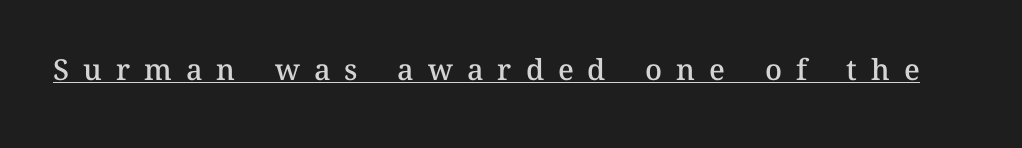
The image shows 29 px semibold type, upright; set unusually wide letter spacing (+0.48 em), underlined; medium stroke contrast and a medium x-height.
